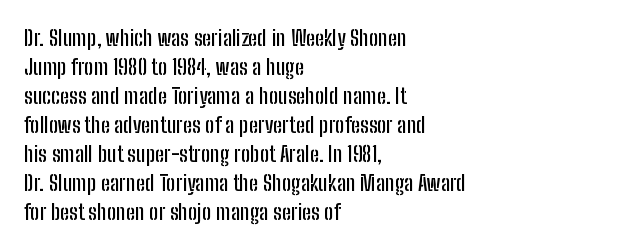
{"italic": "no", "underline": "no", "align": "left", "line_spacing": "normal", "line_spacing_ratio": 1.32, "letter_spacing": "normal", "letter_spacing_em": 0.0, "glyph_px": 22}
